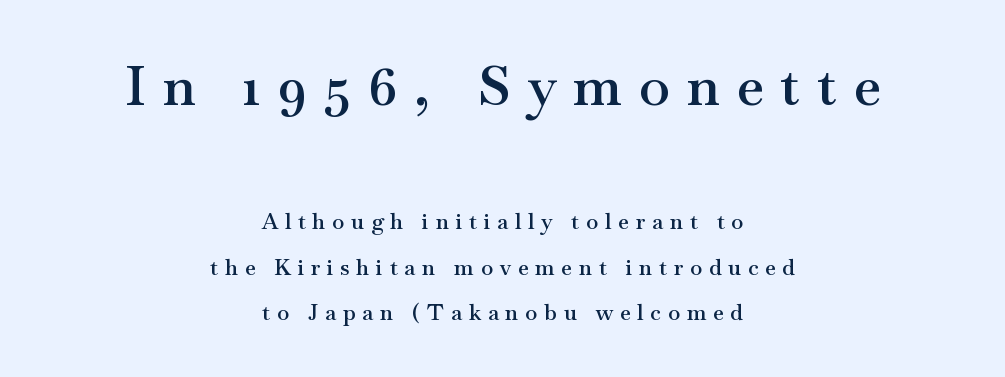
Which chunk is bigger? The first one — the top block dwarfs the bottom. The rendering uses a semibold face; strokes are thickened but not to full bold. The leading is generous, giving the passage an open texture. This sample uses a serif face. Someone cranked the tracking dial way up on this one. A typesetter would call this proportional, since set widths differ per character.
